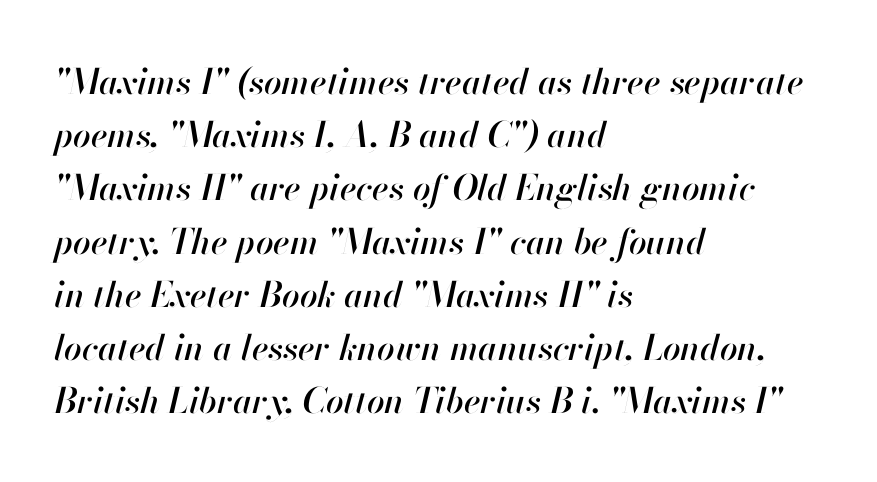
The image shows 35 px text type, italic (leaning right); set left-aligned, normal line spacing (1.52x), normal letter spacing, not underlined; high stroke contrast and a small x-height.
